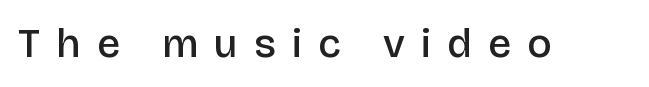
Upright lettering throughout. You could not count columns in this text — the font is proportionally spaced. Words float on clear page, feet unadorned. Is this a sans? Yes — the strokes have no serifs.
